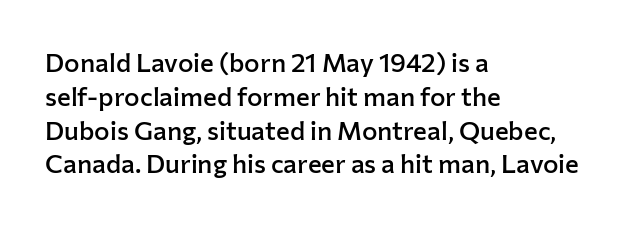
The image shows 26 px text type, upright; set left-aligned, normal line spacing (1.3x), normal letter spacing, not underlined.
